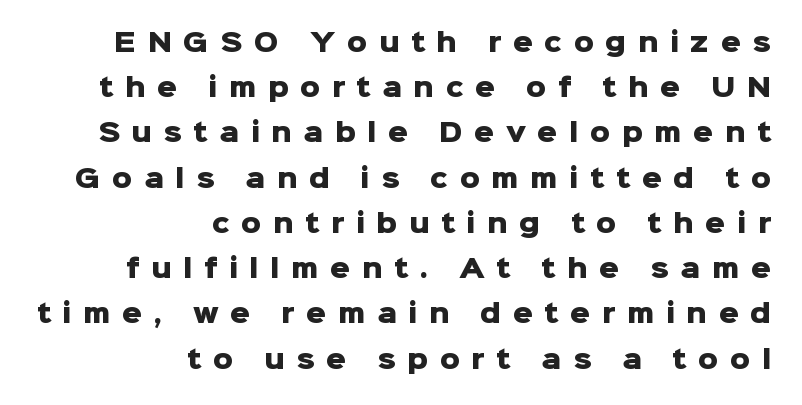
{"italic": "no", "bold": "yes", "underline": "no", "align": "right", "line_spacing_ratio": 1.81, "letter_spacing": "wide", "letter_spacing_em": 0.46, "glyph_px": 25}
